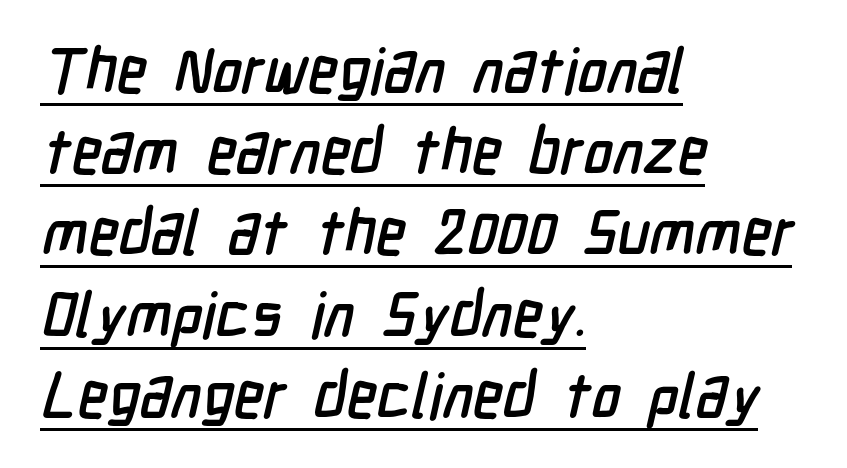
Q: Is the typeface a serif or a sans-serif typeface? A: Sans-serif.
Q: Is the text underlined? A: Yes.
Q: How is the paragraph aligned? A: Left-aligned.
Q: Is the spacing between letters normal or unusually wide? A: Normal.
Q: Is the spacing between lines tight, normal or loose? A: Normal.
Q: Width (condensed, normal, or wide)? A: Condensed.
Q: Stroke contrast? A: Low.
Q: x-height? A: Medium.
Q: Monospaced? A: No.
